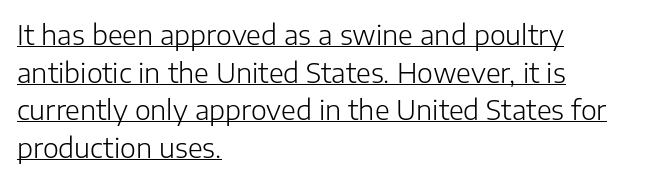
{"italic": "no", "bold": "no", "underline": "yes", "align": "left", "line_spacing": "normal", "line_spacing_ratio": 1.39, "letter_spacing": "normal", "letter_spacing_em": 0.0, "glyph_px": 27}
